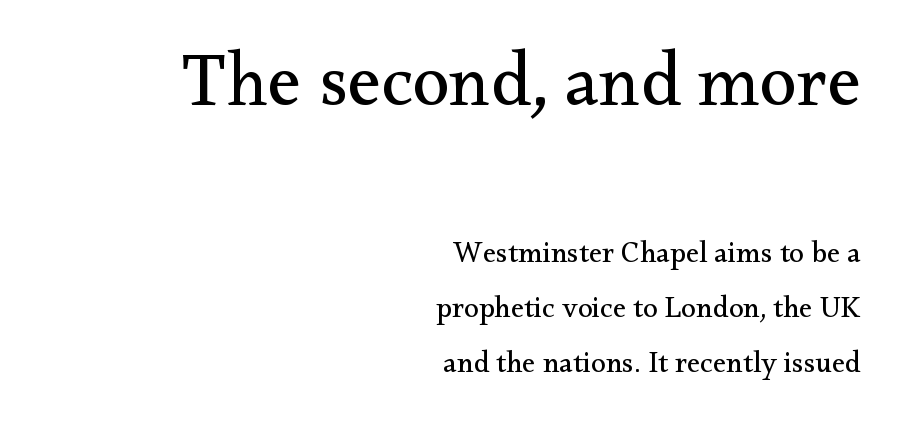
The face used here is proportionally spaced, like ordinary book or web type. The face used here appears at its bigger size in the upper chunk. Has an underline been added? It has not. Is the letter spacing exaggerated? No — it looks like the ordinary default. The text was rendered using a seriffed face with decorative stroke endings.
